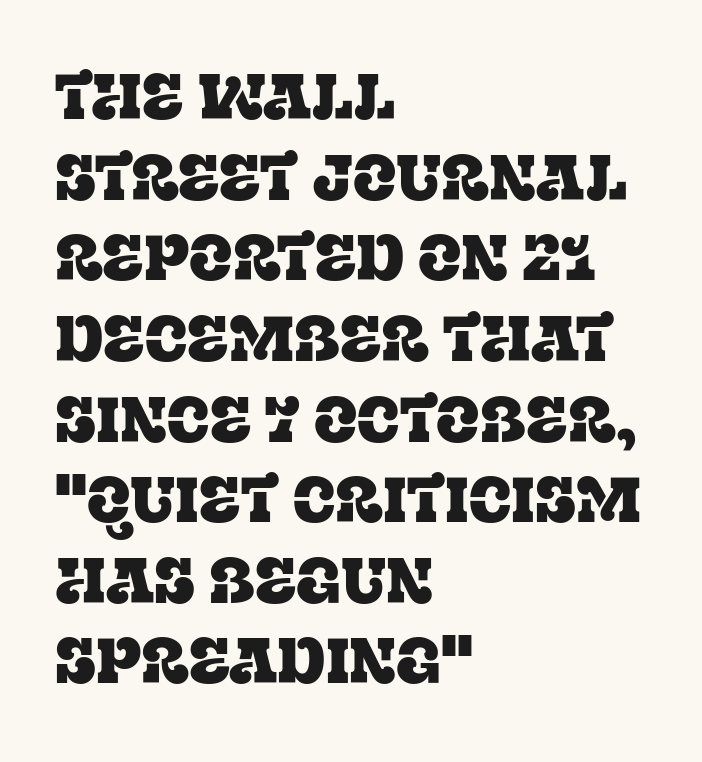
This sample uses plain, unmodified letter spacing. The block of text has a typical density, with ordinary space between rows. Spacing verdict: proportional, widths tailored to each character. Is the block centered? No — it sits flush against the left margin.
